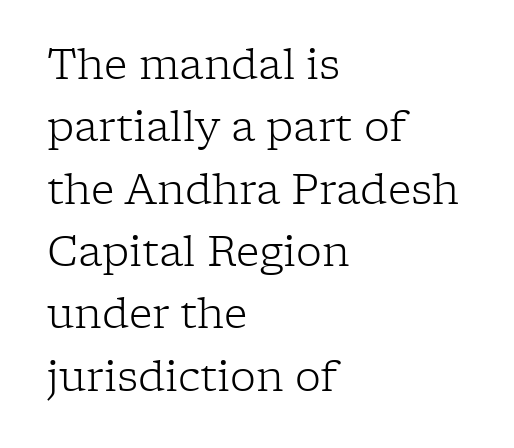
Just letters on the line, the space beneath them empty. This sample uses plain, unmodified letter spacing. The text block is weighted toward the left margin, trailing off unevenly rightward. Characters remain perfectly vertical along every line.
